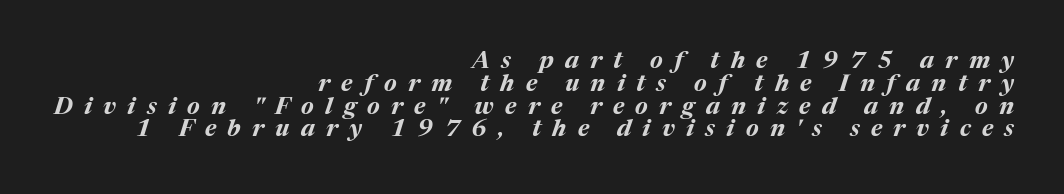
A clean baseline with only descenders dipping below it. What stands out about the letter spacing? Its width — letters are far apart. Honestly, the rows look squashed on top of each other. This rendering uses right alignment, leaving the left contour irregular. Observe the lean: these are italic letterforms.
